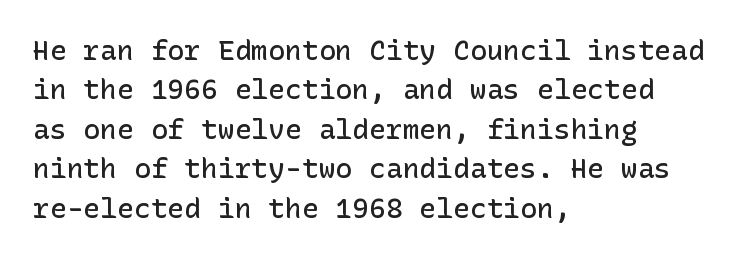
The image shows 28 px semibold sans-serif type, upright; set left-aligned, normal line spacing (1.41x), normal letter spacing, not underlined; low stroke contrast and a medium x-height.
